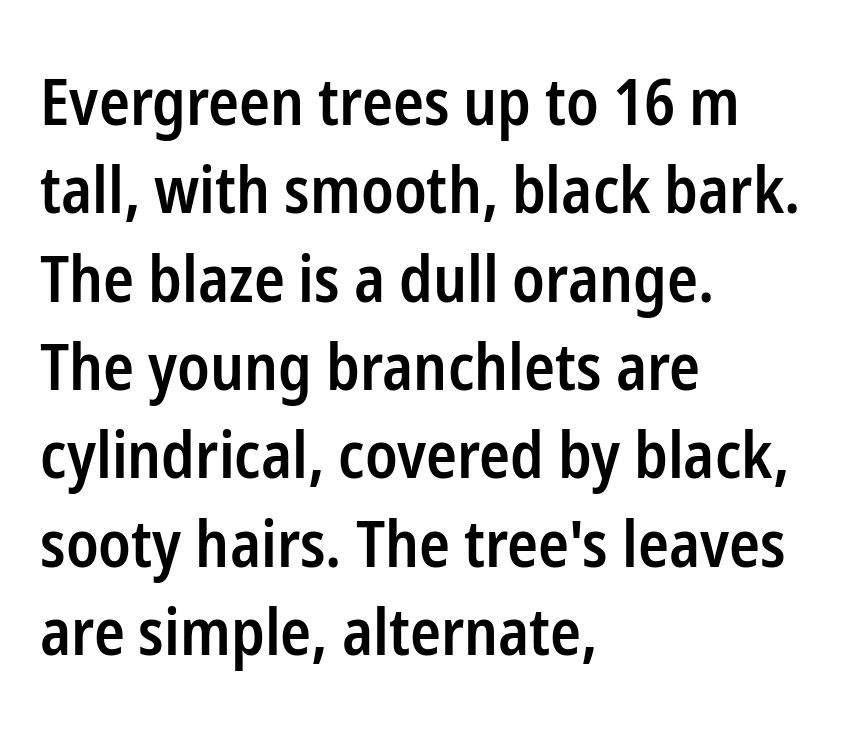
The image shows 64 px semibold, condensed sans-serif type, upright; set left-aligned, normal line spacing (1.38x), normal letter spacing, not underlined; low stroke contrast and a medium x-height.
